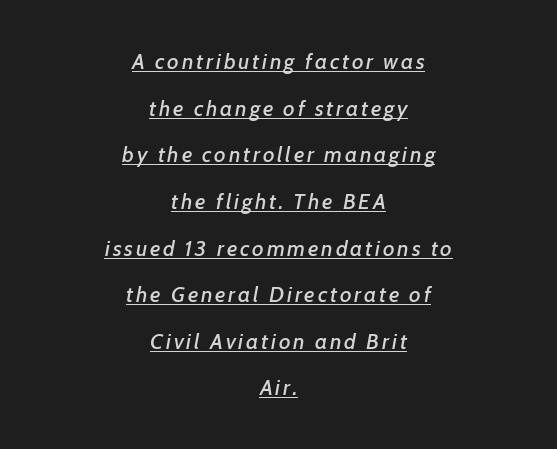
The image shows 22 px text type, italic (leaning right); set centered, loose line spacing (2.12x), underlined.
